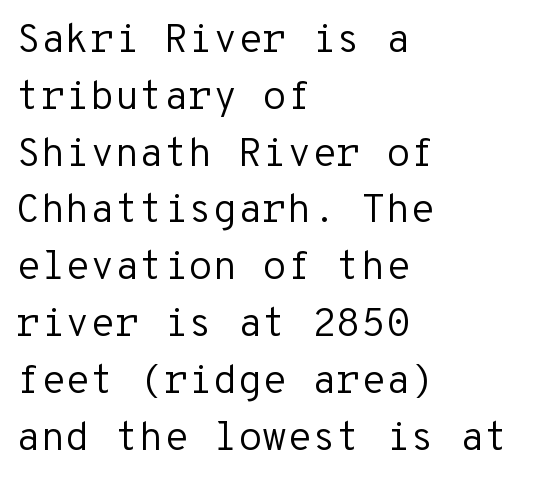
Q: Is the text bold? A: No.
Q: Is the text italic (slanted)? A: No, it is upright.
Q: Is the typeface a serif or a sans-serif typeface? A: Sans-serif.
Q: Is the text underlined? A: No.
Q: How is the paragraph aligned? A: Left-aligned.
Q: Is the spacing between letters normal or unusually wide? A: Normal.
Q: Is the spacing between lines tight, normal or loose? A: Normal.
Q: Width (condensed, normal, or wide)? A: Normal.
Q: Stroke contrast? A: Low.
Q: x-height? A: Medium.
Q: Monospaced? A: Yes.
